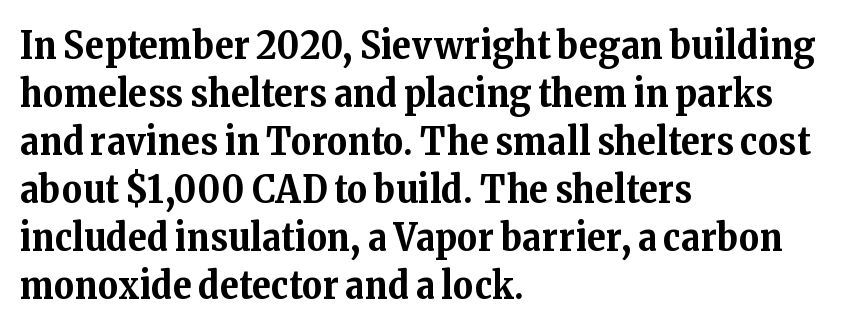
Q: Is the text bold? A: Yes.
Q: Is the text italic (slanted)? A: No, it is upright.
Q: Is the typeface a serif or a sans-serif typeface? A: Serif.
Q: Is the text underlined? A: No.
Q: How is the paragraph aligned? A: Left-aligned.
Q: Is the spacing between letters normal or unusually wide? A: Normal.
Q: Width (condensed, normal, or wide)? A: Normal.
Q: Stroke contrast? A: Medium.
Q: x-height? A: Medium.
Q: Monospaced? A: No.
